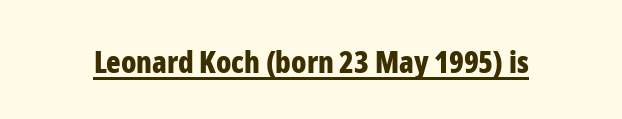
The image shows 30 px bold, condensed sans-serif type, upright; set normal letter spacing, underlined; low stroke contrast and a medium x-height.
